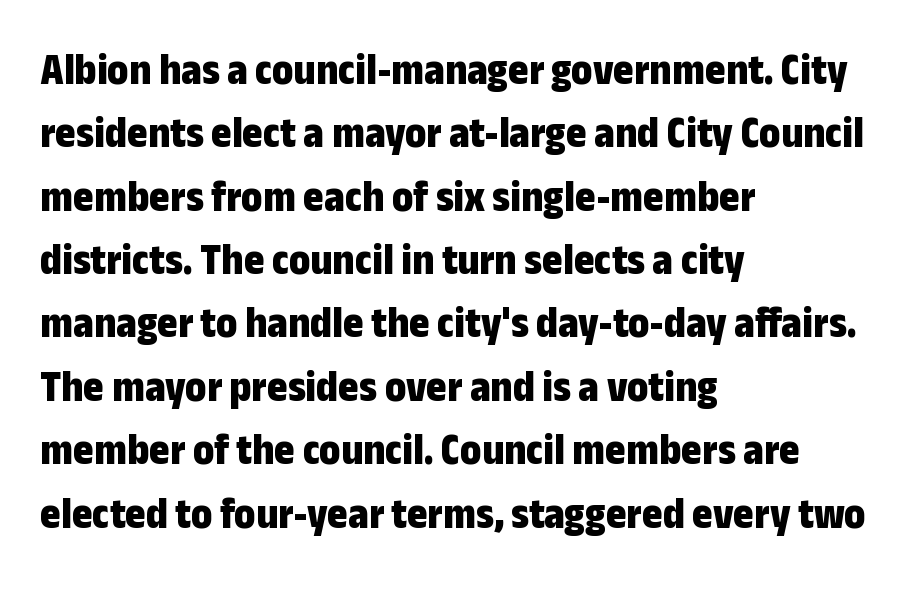
Q: Is the text bold? A: Yes.
Q: Is the text italic (slanted)? A: No, it is upright.
Q: Is the typeface a serif or a sans-serif typeface? A: Sans-serif.
Q: Is the text underlined? A: No.
Q: How is the paragraph aligned? A: Left-aligned.
Q: Is the spacing between letters normal or unusually wide? A: Normal.
Q: Is the spacing between lines tight, normal or loose? A: Normal.
Q: Width (condensed, normal, or wide)? A: Condensed.
Q: Stroke contrast? A: Low.
Q: x-height? A: Medium.
Q: Monospaced? A: No.
